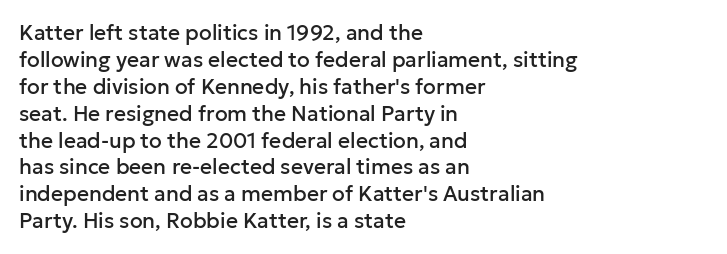
The image shows 21 px text type, upright; set left-aligned, normal line spacing (1.28x), normal letter spacing, not underlined.
